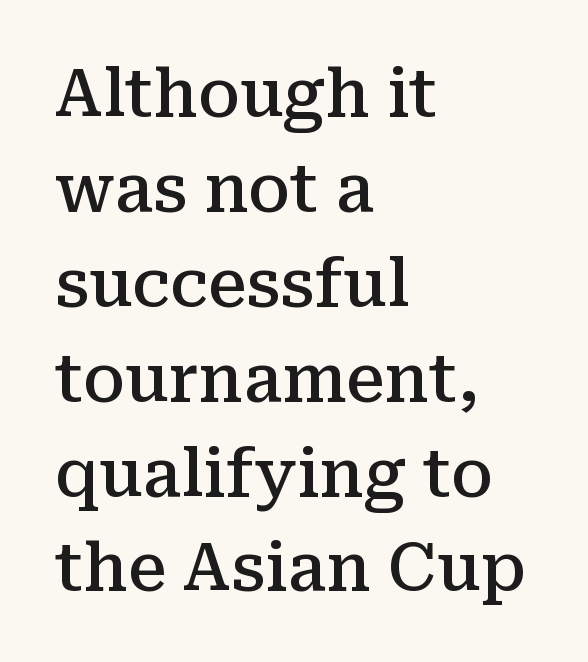
{"serif": "yes", "italic": "no", "bold": "semi", "weight": "semibold", "width": "normal", "stroke_contrast": "medium", "x_height": "medium", "monospaced": "no", "underline": "no", "align": "left", "line_spacing": "normal", "line_spacing_ratio": 1.46, "letter_spacing": "normal", "letter_spacing_em": 0.0, "glyph_px": 65}
